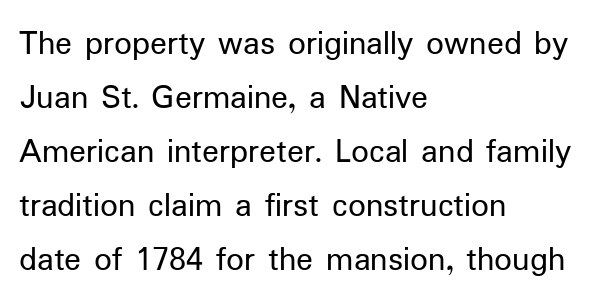
The image shows 35 px regular-weight sans-serif type, upright; set left-aligned, normal line spacing (1.54x), normal letter spacing, not underlined; low stroke contrast and a medium x-height.
